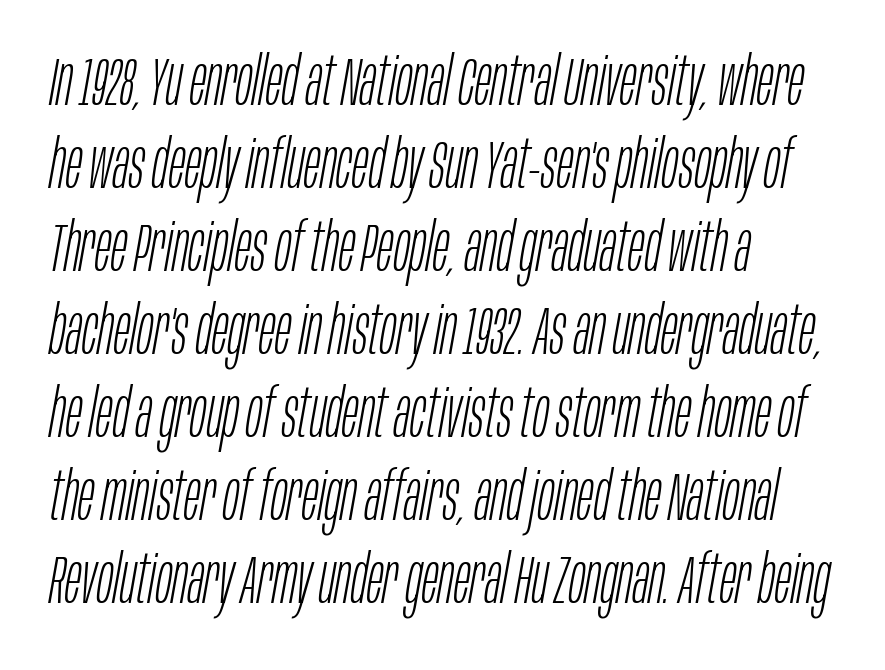
The image shows 68 px light, condensed type, italic (leaning right); set left-aligned, line spacing 1.22x, normal letter spacing, not underlined; low stroke contrast and a large x-height.
